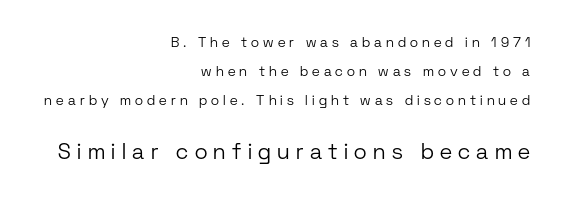
Q: Is the text bold? A: No.
Q: Is the text italic (slanted)? A: No, it is upright.
Q: Is the text underlined? A: No.
Q: How is the paragraph aligned? A: Right-aligned.
Q: Is the spacing between letters normal or unusually wide? A: Unusually wide.
Q: Is the spacing between lines tight, normal or loose? A: Loose.
Q: Which block of text is set in a larger size, the first (top) or the second (bottom)? A: The second (bottom) one.
